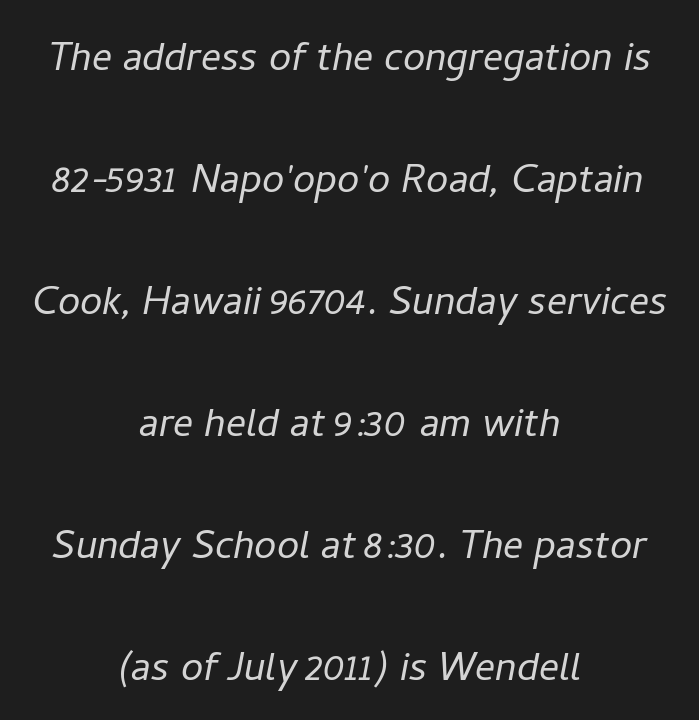
The strip under each line holds only bare page. These lines were composed using italics. Think standard paragraph weight, or any step lighter than that. How are the letters spaced? Ordinarily, with no added tracking. Here the designer chose a conventional face with non-uniform glyph widths.
